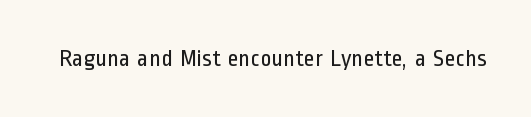
Only glyphs here, with clear space below each row. Notice how the stems are strictly vertical — no italics here. Between one letter and the next there's only the usual sliver of space. Is this a heavy cut? Hardly; it is regular or lighter.
